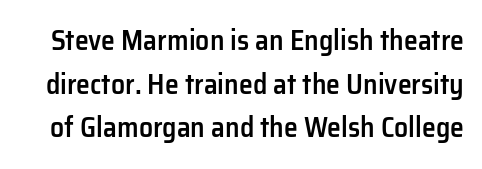
The rendering shows plain stroke endings on the letterforms — a sans-serif design. You can tell it's not italic because the verticals are truly vertical. The specimen omits any rule beneath the text block's lines. Is this a fixed-width face? No — the glyphs have proportional, varying widths.
